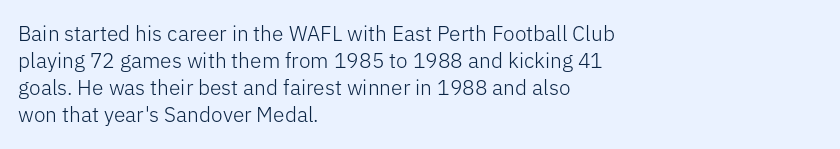
These lines keep a tight, regular rhythm from letter to letter. The rows are spaced the way most documents space them. Nothing heavy about these letters — not bold at all. A roman cut, with each character standing at attention. Check under the words: just untouched page. All the whitespace from short lines collects on the right.
